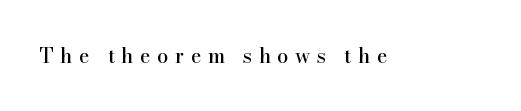
Q: Is the text italic (slanted)? A: No, it is upright.
Q: Is the text underlined? A: No.
Q: Is the spacing between letters normal or unusually wide? A: Unusually wide.
